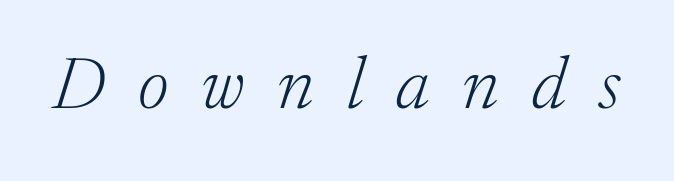
Q: Is the text bold? A: No.
Q: Is the text italic (slanted)? A: Yes, it leans right by about 17 degrees.
Q: Is the typeface a serif or a sans-serif typeface? A: Serif.
Q: Is the text underlined? A: No.
Q: Is the spacing between letters normal or unusually wide? A: Unusually wide.
Q: Width (condensed, normal, or wide)? A: Normal.
Q: Stroke contrast? A: Low.
Q: x-height? A: Medium.
Q: Monospaced? A: No.
